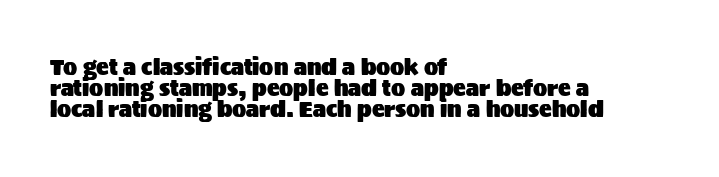
The image shows 21 px text type, upright; set left-aligned, tight line spacing (1.0x), normal letter spacing, not underlined.
